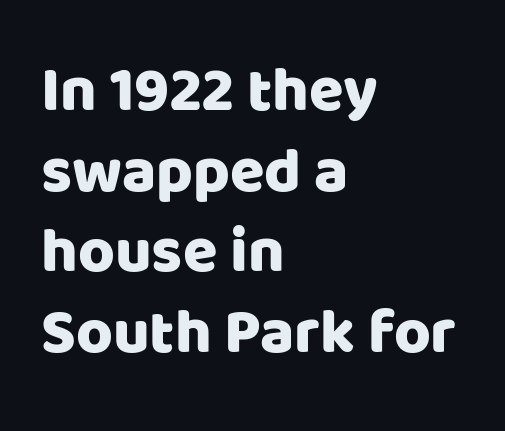
Q: Is the text italic (slanted)? A: No, it is upright.
Q: Is the typeface a serif or a sans-serif typeface? A: Sans-serif.
Q: Is the text underlined? A: No.
Q: How is the paragraph aligned? A: Left-aligned.
Q: Is the spacing between letters normal or unusually wide? A: Normal.
Q: Is the spacing between lines tight, normal or loose? A: Normal.
Q: Width (condensed, normal, or wide)? A: Normal.
Q: Stroke contrast? A: Low.
Q: x-height? A: Large.
Q: Monospaced? A: No.
